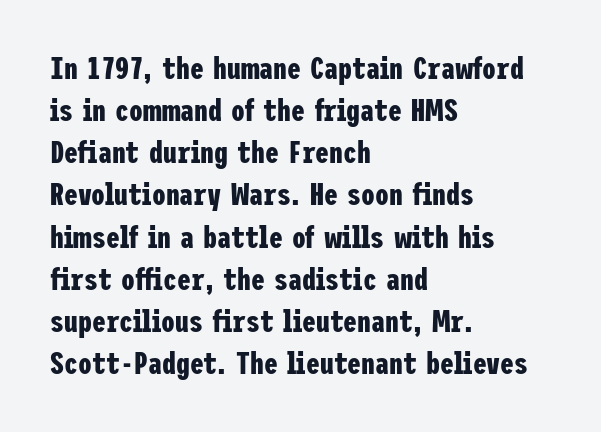
Q: Is the text bold? A: Yes.
Q: Is the text italic (slanted)? A: No, it is upright.
Q: Is the typeface a serif or a sans-serif typeface? A: Sans-serif.
Q: Is the text underlined? A: No.
Q: How is the paragraph aligned? A: Left-aligned.
Q: Is the spacing between letters normal or unusually wide? A: Normal.
Q: Is the spacing between lines tight, normal or loose? A: Normal.
Q: Width (condensed, normal, or wide)? A: Condensed.
Q: Stroke contrast? A: Low.
Q: x-height? A: Medium.
